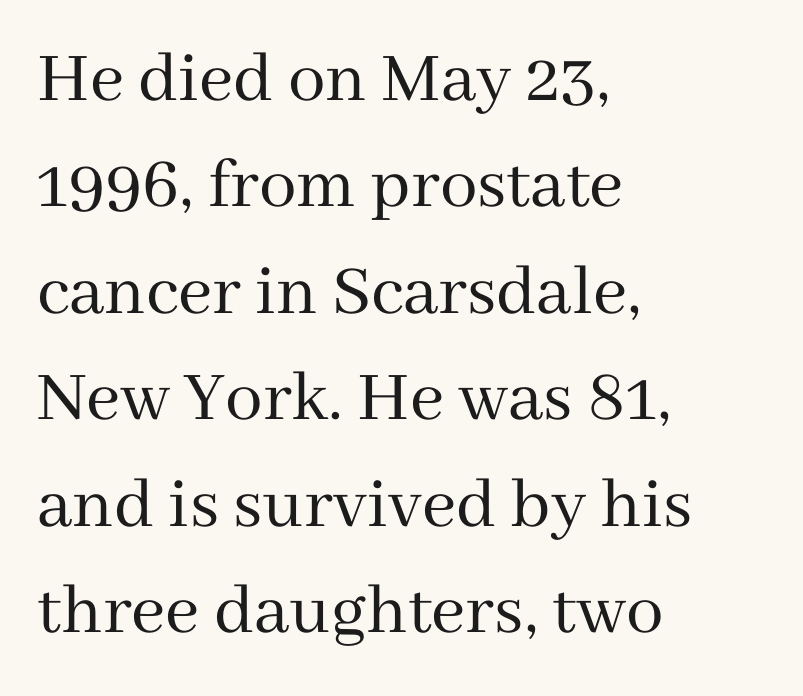
The image shows 75 px regular-weight serif type, upright; set left-aligned, normal line spacing (1.42x), normal letter spacing, not underlined; medium stroke contrast and a medium x-height.
